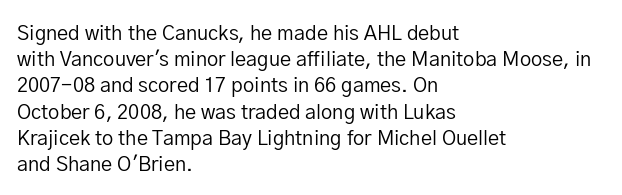
The image shows 20 px text type, upright; set left-aligned, normal line spacing (1.31x), normal letter spacing, not underlined.
